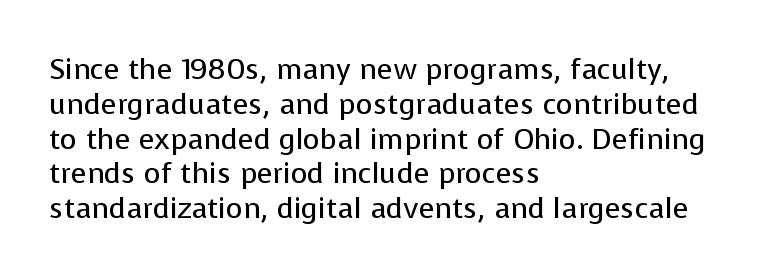
{"serif": "no", "italic": "no", "bold": "no", "weight": "regular", "width": "normal", "stroke_contrast": "low", "x_height": "medium", "monospaced": "no", "underline": "no", "align": "left", "line_spacing_ratio": 1.2, "letter_spacing": "normal", "letter_spacing_em": 0.0, "glyph_px": 29}
